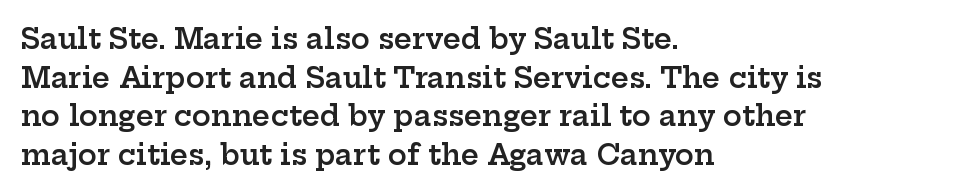
Q: Is the text bold? A: Semi-bold.
Q: Is the text italic (slanted)? A: No, it is upright.
Q: Is the typeface a serif or a sans-serif typeface? A: Serif.
Q: Is the text underlined? A: No.
Q: How is the paragraph aligned? A: Left-aligned.
Q: Is the spacing between letters normal or unusually wide? A: Normal.
Q: Is the spacing between lines tight, normal or loose? A: Normal.
Q: Width (condensed, normal, or wide)? A: Wide.
Q: Stroke contrast? A: Low.
Q: x-height? A: Medium.
Q: Monospaced? A: No.
